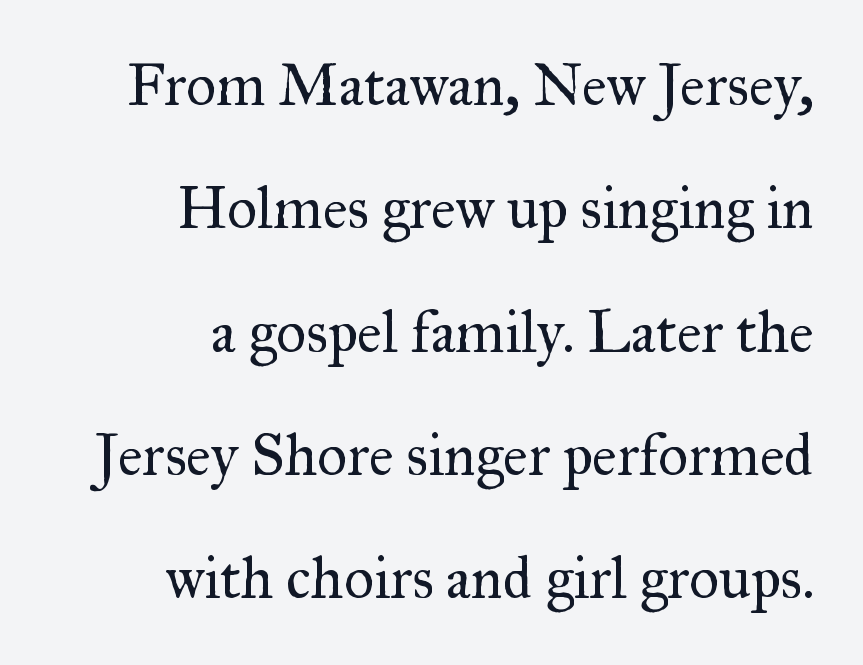
Q: Is the text bold? A: No.
Q: Is the text italic (slanted)? A: No, it is upright.
Q: Is the typeface a serif or a sans-serif typeface? A: Serif.
Q: Is the text underlined? A: No.
Q: How is the paragraph aligned? A: Right-aligned.
Q: Is the spacing between letters normal or unusually wide? A: Normal.
Q: Is the spacing between lines tight, normal or loose? A: Loose.
Q: Width (condensed, normal, or wide)? A: Normal.
Q: Stroke contrast? A: Medium.
Q: x-height? A: Small.
Q: Monospaced? A: No.
